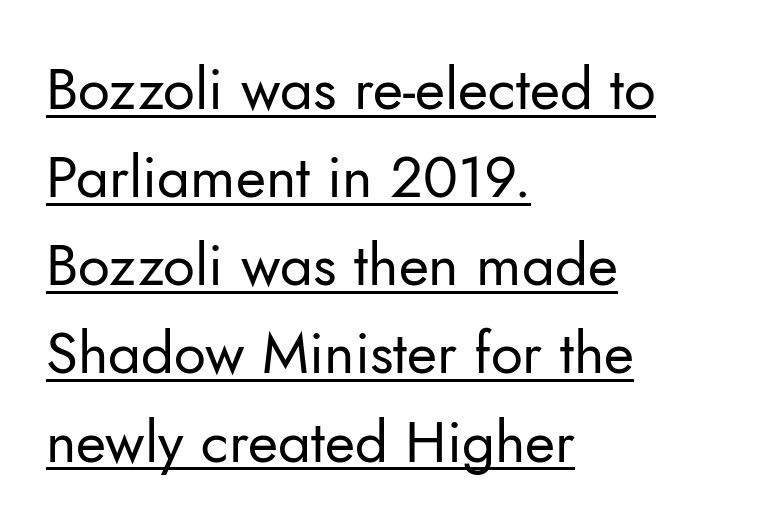
Line starts are locked; line ends wander. The lettering stays uniformly vertical, giving the passage a roman look. Here the designer chose a conventional face with non-uniform glyph widths. This sample carries an underscore along the baseline area.
